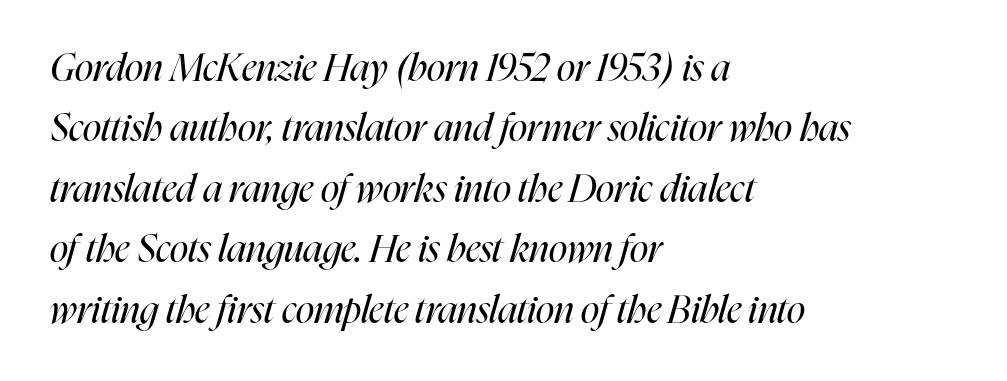
Q: Is the text bold? A: No.
Q: Is the text italic (slanted)? A: Yes, it leans right by about 16 degrees.
Q: Is the text underlined? A: No.
Q: How is the paragraph aligned? A: Left-aligned.
Q: Is the spacing between letters normal or unusually wide? A: Normal.
Q: Is the spacing between lines tight, normal or loose? A: Normal.
Q: Width (condensed, normal, or wide)? A: Condensed.
Q: Stroke contrast? A: High.
Q: x-height? A: Medium.
Q: Monospaced? A: No.
